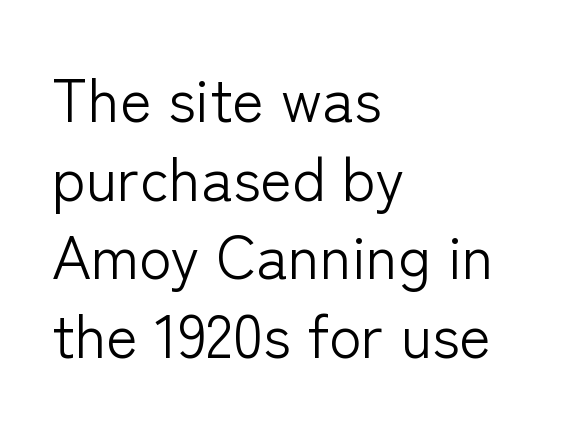
{"serif": "no", "italic": "no", "bold": "no", "weight": "light", "width": "normal", "stroke_contrast": "low", "x_height": "medium", "monospaced": "no", "underline": "no", "align": "left", "line_spacing": "normal", "line_spacing_ratio": 1.31, "letter_spacing": "normal", "letter_spacing_em": 0.0, "glyph_px": 60}
